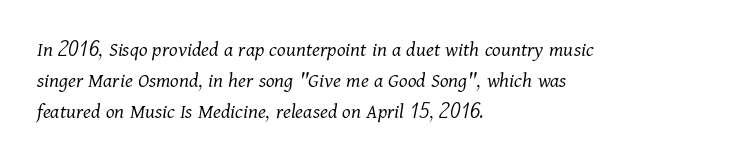
Q: Is the text bold? A: No.
Q: Is the text italic (slanted)? A: Yes, it leans right by about 11 degrees.
Q: Is the text underlined? A: No.
Q: How is the paragraph aligned? A: Left-aligned.
Q: Is the spacing between letters normal or unusually wide? A: Normal.
Q: Is the spacing between lines tight, normal or loose? A: Normal.
